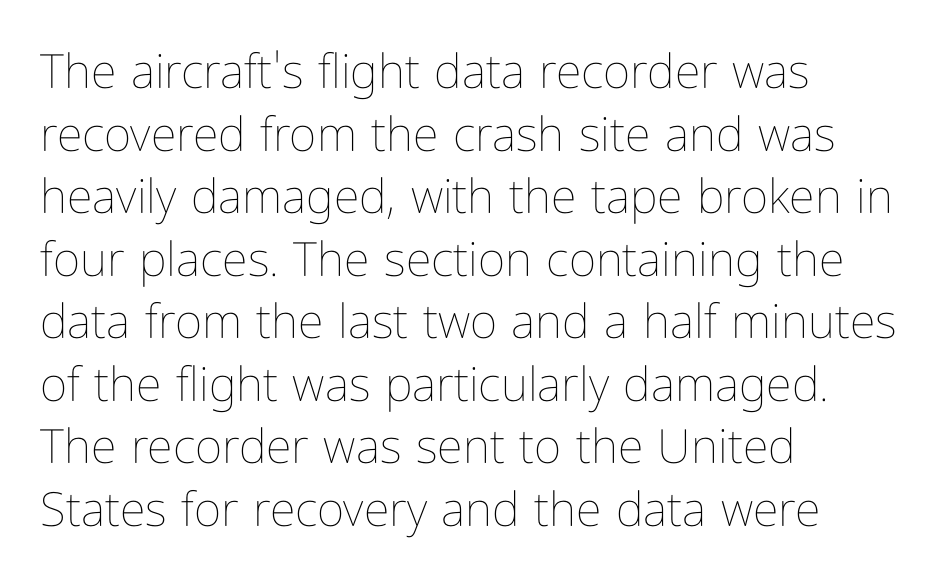
These lines keep a tight, regular rhythm from letter to letter. Beneath every word, the page is bare. What's the leading like? Ordinary, nothing unusual. Summary of weight: not heavy and not bold. The letters advance in unequal steps, a hallmark of proportional type.
